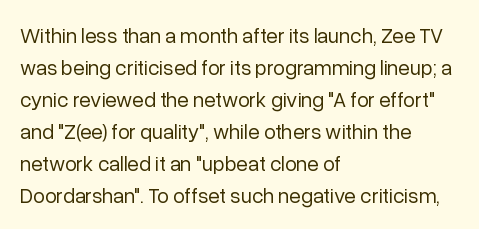
Vertical strokes here are truly vertical. The paragraph has a hard left edge and a soft right edge. The rendering uses a moderate line-height, typical for paragraphs. The cut favours lightness, reaching ordinary text weight at its darkest.
